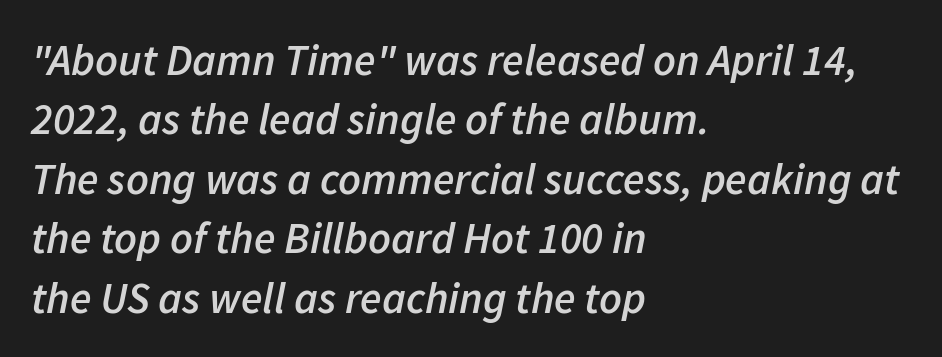
{"italic": "yes", "lean": "right", "slant_degrees": 11, "bold": "semi", "weight": "semibold", "width": "normal", "stroke_contrast": "low", "x_height": "medium", "monospaced": "no", "underline": "no", "align": "left", "line_spacing": "normal", "line_spacing_ratio": 1.35, "letter_spacing": "normal", "letter_spacing_em": 0.0, "glyph_px": 44}
